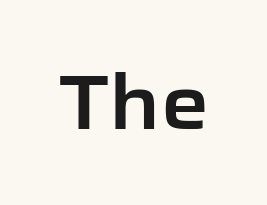
{"serif": "no", "italic": "no", "width": "normal", "stroke_contrast": "low", "x_height": "medium", "monospaced": "no", "underline": "no", "letter_spacing": "normal", "letter_spacing_em": 0.0, "glyph_px": 76}
